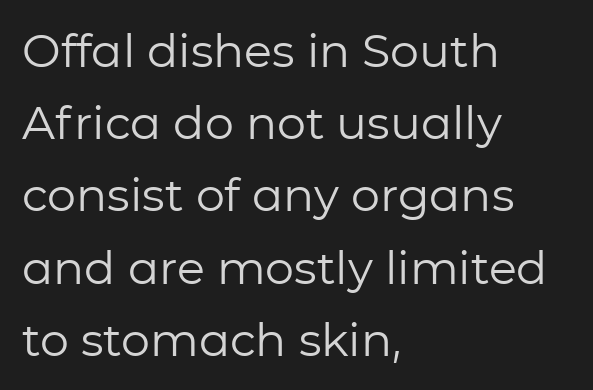
{"serif": "no", "italic": "no", "bold": "no", "weight": "regular", "width": "normal", "stroke_contrast": "low", "x_height": "medium", "monospaced": "no", "underline": "no", "align": "left", "line_spacing": "normal", "line_spacing_ratio": 1.57, "letter_spacing": "normal", "letter_spacing_em": 0.0, "glyph_px": 46}
